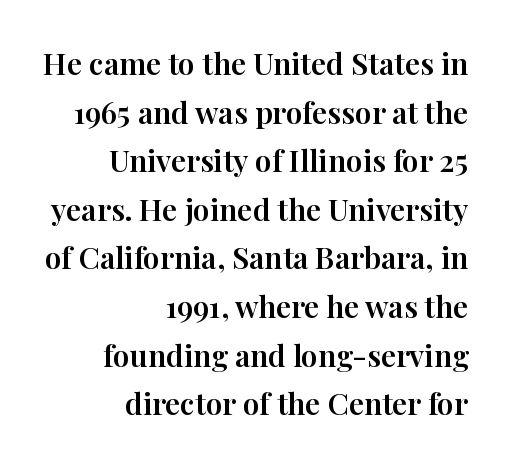
{"serif": "yes", "italic": "no", "width": "normal", "stroke_contrast": "high", "x_height": "medium", "monospaced": "no", "underline": "no", "align": "right", "line_spacing": "normal", "line_spacing_ratio": 1.62, "letter_spacing": "normal", "letter_spacing_em": 0.0, "glyph_px": 30}
